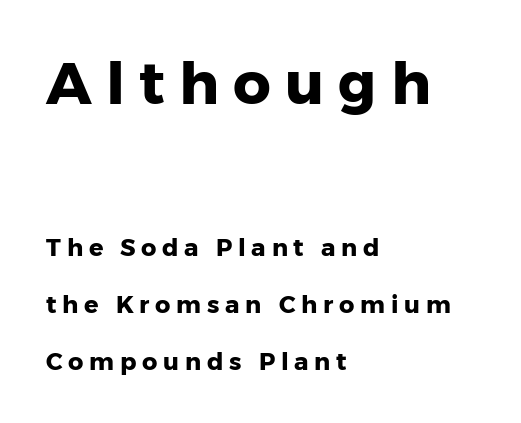
The image shows 59 px heavy sans-serif type, upright; set left-aligned, loose line spacing (2.36x), unusually wide letter spacing (+0.24 em), not underlined; the first (top) block is 2.46x larger; low stroke contrast and a medium x-height.
